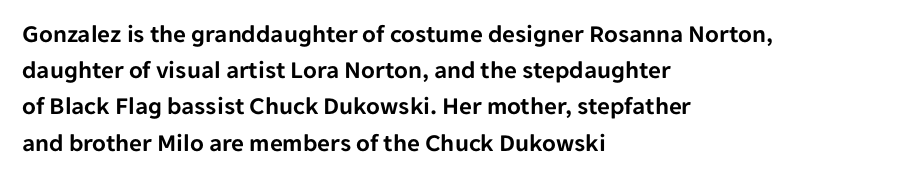
The image shows 25 px text type, upright; set left-aligned, normal line spacing (1.45x), normal letter spacing, not underlined.
